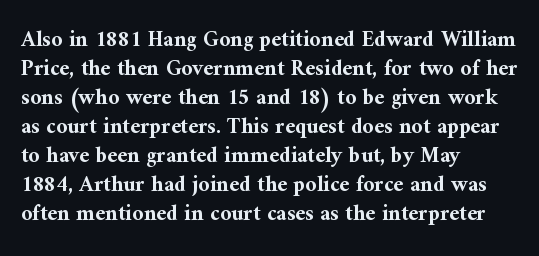
The image shows 22 px bold type, upright; set left-aligned, normal line spacing (1.32x), normal letter spacing, not underlined.
